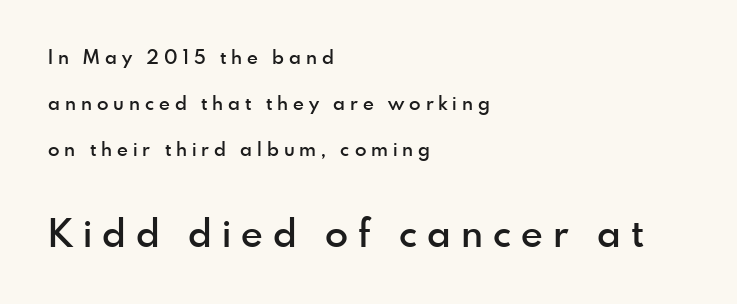
{"serif": "no", "italic": "no", "bold": "semi", "weight": "semibold", "width": "normal", "x_height": "small", "monospaced": "no", "underline": "no", "align": "left", "line_spacing": "loose", "line_spacing_ratio": 2.42, "letter_spacing": "wide", "letter_spacing_em": 0.26, "larger_block": "second", "size_ratio": 2.0, "glyph_px": 38}
